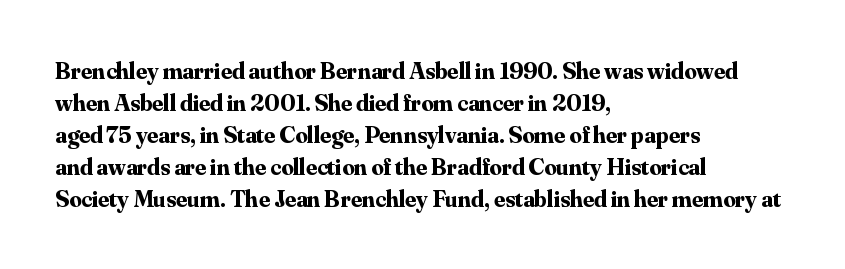
The image shows 24 px bold type, upright; set left-aligned, normal line spacing (1.33x), normal letter spacing, not underlined.
